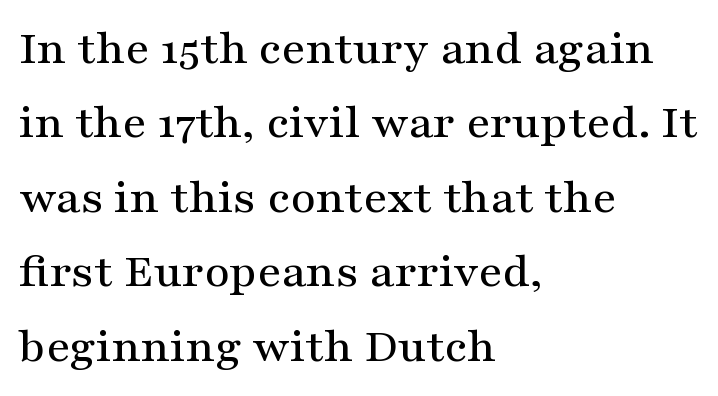
The image shows 49 px wide serif type, upright; set left-aligned, normal line spacing (1.52x), normal letter spacing, not underlined; medium stroke contrast and a medium x-height.
